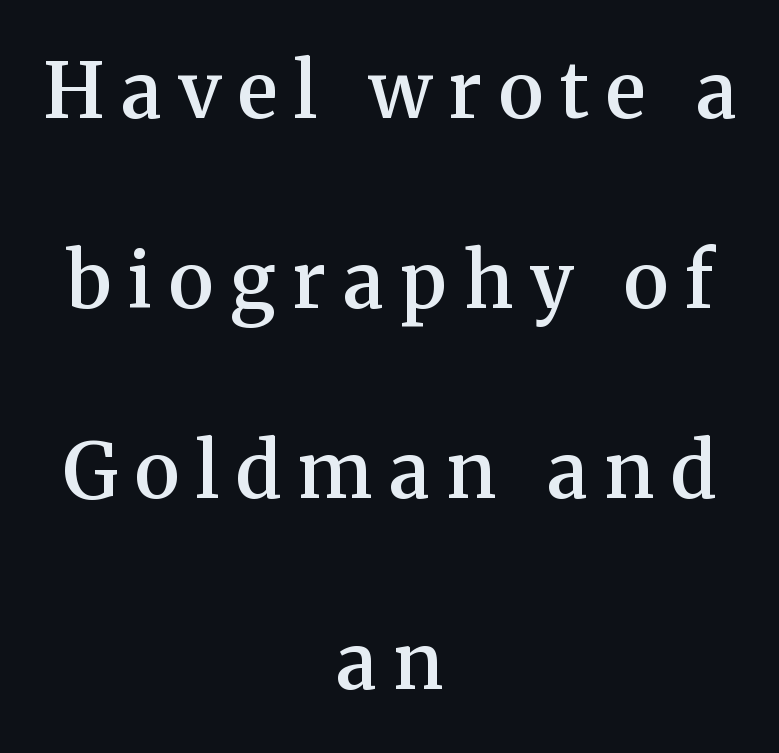
Q: Is the text bold? A: Semi-bold.
Q: Is the text italic (slanted)? A: No, it is upright.
Q: Is the typeface a serif or a sans-serif typeface? A: Serif.
Q: Is the text underlined? A: No.
Q: How is the paragraph aligned? A: Centered.
Q: Is the spacing between letters normal or unusually wide? A: Unusually wide.
Q: Is the spacing between lines tight, normal or loose? A: Loose.
Q: Width (condensed, normal, or wide)? A: Normal.
Q: Stroke contrast? A: Medium.
Q: x-height? A: Medium.
Q: Monospaced? A: No.
